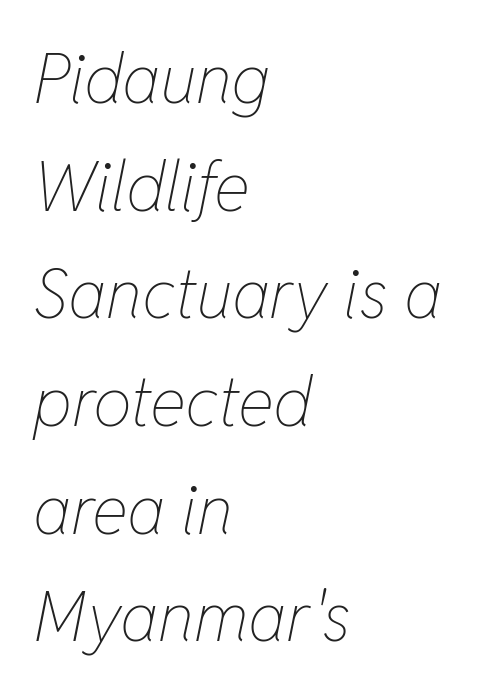
Visually the block forms a straight wall on the left and a jagged coastline on the right. No word sits above an underline. The font sits on the lighter half of the weight spectrum, regular included. The rendering uses a moderate line-height, typical for paragraphs. What stands out about the letter spacing? Nothing — it is the standard amount.
